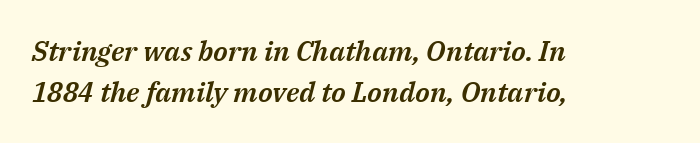
Only glyphs here, with clear space below each row. This sample is left-justified, so line endings fall wherever the words run out. Horizontal bands of white between lines are of average thickness. Here the designer chose a conventional face with non-uniform glyph widths.
